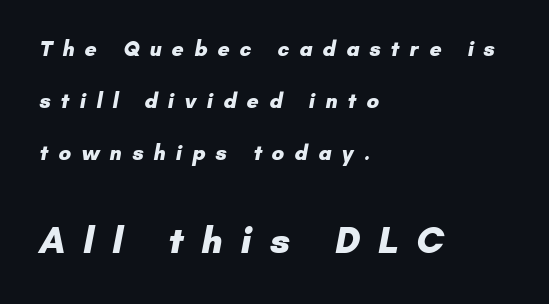
Q: Is the text bold? A: Yes.
Q: Is the typeface a serif or a sans-serif typeface? A: Sans-serif.
Q: Is the text underlined? A: No.
Q: How is the paragraph aligned? A: Left-aligned.
Q: Is the spacing between letters normal or unusually wide? A: Unusually wide.
Q: Is the spacing between lines tight, normal or loose? A: Loose.
Q: Which block of text is set in a larger size, the first (top) or the second (bottom)? A: The second (bottom) one.
Q: Width (condensed, normal, or wide)? A: Normal.
Q: Stroke contrast? A: Low.
Q: x-height? A: Small.
Q: Monospaced? A: No.
